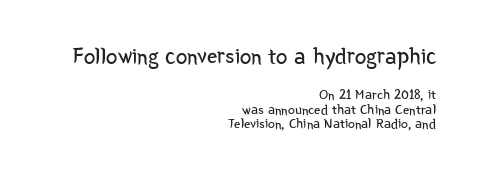
The image shows 23 px text type, upright; set right-aligned, tight line spacing (1.06x), normal letter spacing, not underlined; the first (top) block is 1.64x larger.
